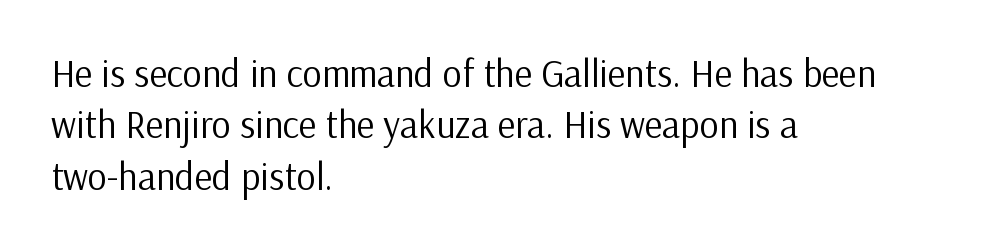
{"serif": "no", "italic": "no", "bold": "no", "weight": "regular", "width": "normal", "stroke_contrast": "low", "x_height": "medium", "monospaced": "no", "underline": "no", "align": "left", "line_spacing": "normal", "line_spacing_ratio": 1.35, "letter_spacing": "normal", "letter_spacing_em": 0.0, "glyph_px": 38}
